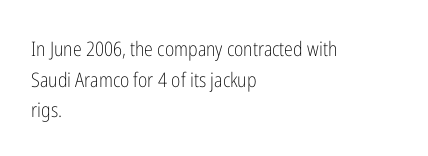
If you drew a line through each stem, it would be perfectly vertical. Students, observe: this is what conventionally led text looks like. Alignment: flush left. Decoration check: the copy has no underline.
